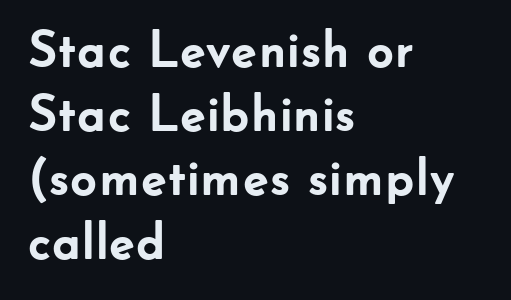
{"serif": "no", "italic": "no", "bold": "yes", "weight": "semibold", "width": "normal", "stroke_contrast": "low", "x_height": "small", "monospaced": "no", "underline": "no", "align": "left", "line_spacing_ratio": 1.23, "letter_spacing": "normal", "letter_spacing_em": 0.0, "glyph_px": 52}
